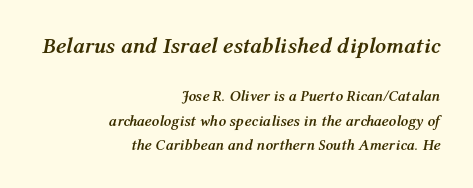
{"italic": "yes", "lean": "right", "slant_degrees": 12, "bold": "yes", "underline": "no", "align": "right", "line_spacing": "normal", "line_spacing_ratio": 1.65, "letter_spacing": "normal", "letter_spacing_em": 0.0, "larger_block": "first", "size_ratio": 1.47, "glyph_px": 22}
